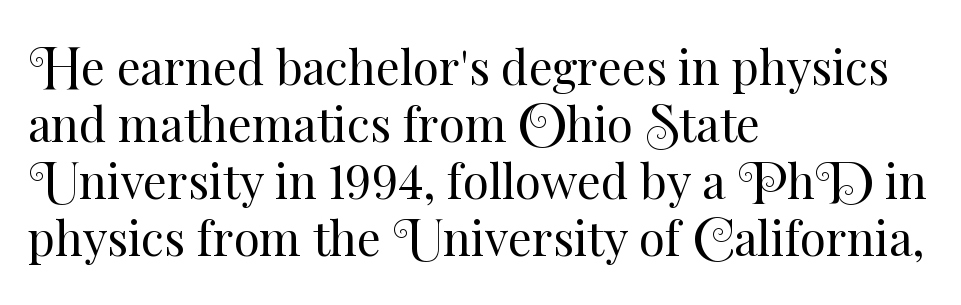
The image shows 47 px regular-weight type, upright; set left-aligned, line spacing 1.21x, normal letter spacing, not underlined; medium stroke contrast and a small x-height.
